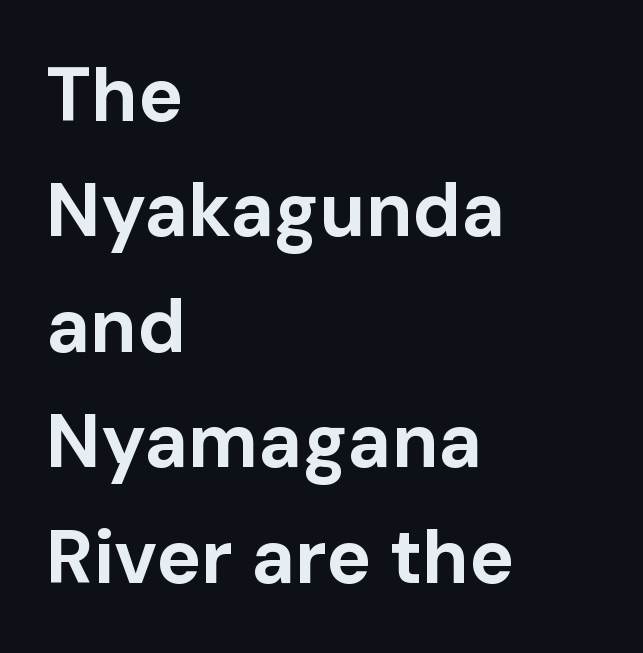
Q: Is the text bold? A: Yes.
Q: Is the text italic (slanted)? A: No, it is upright.
Q: Is the typeface a serif or a sans-serif typeface? A: Sans-serif.
Q: Is the text underlined? A: No.
Q: How is the paragraph aligned? A: Left-aligned.
Q: Is the spacing between letters normal or unusually wide? A: Normal.
Q: Is the spacing between lines tight, normal or loose? A: Normal.
Q: Width (condensed, normal, or wide)? A: Normal.
Q: Stroke contrast? A: Low.
Q: x-height? A: Medium.
Q: Monospaced? A: No.
